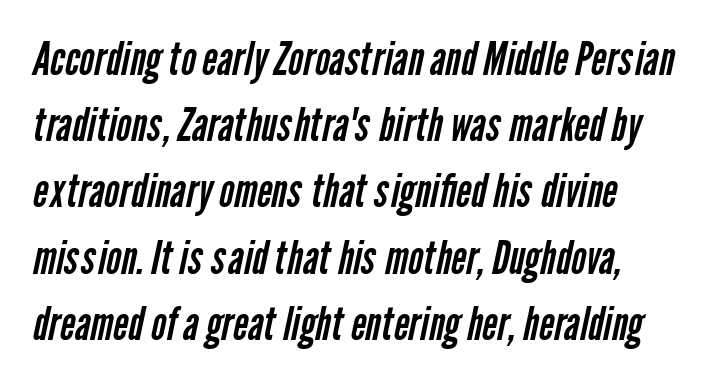
{"serif": "no", "bold": "no", "weight": "regular", "width": "condensed", "stroke_contrast": "low", "x_height": "medium", "monospaced": "no", "underline": "no", "line_spacing": "normal", "line_spacing_ratio": 1.44, "letter_spacing": "normal", "letter_spacing_em": 0.0, "glyph_px": 46}
